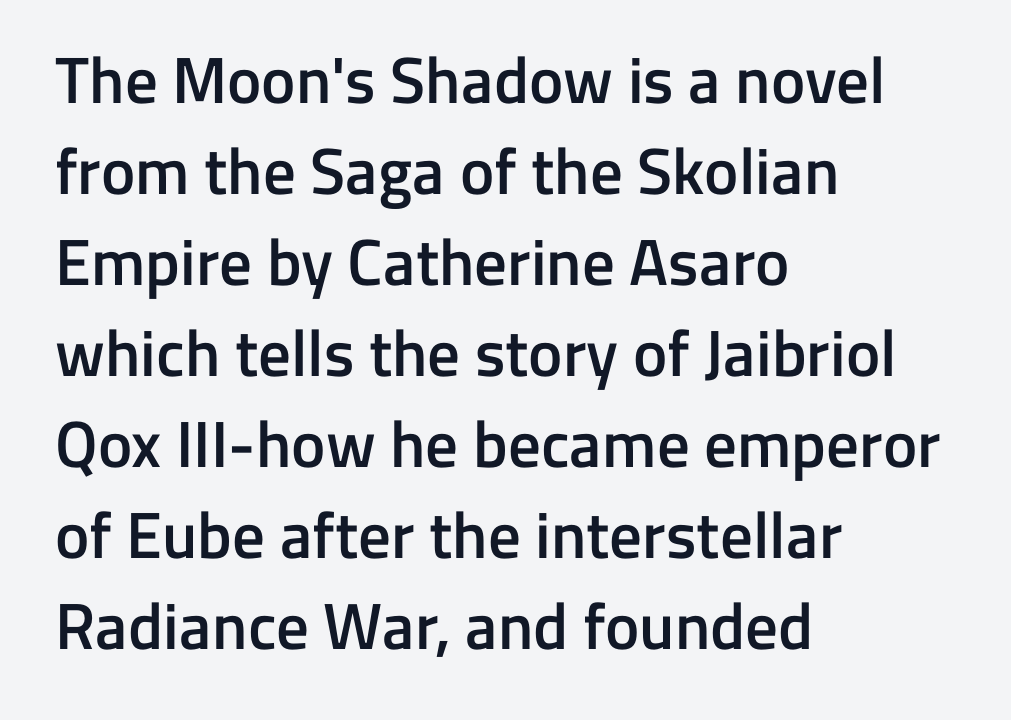
The image shows 65 px semibold sans-serif type, upright; set left-aligned, normal line spacing (1.4x), normal letter spacing, not underlined; low stroke contrast and a medium x-height.
